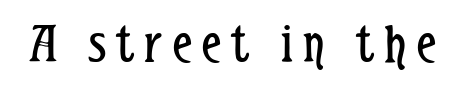
{"serif": "no", "italic": "no", "bold": "no", "weight": "regular", "width": "condensed", "stroke_contrast": "low", "x_height": "medium", "monospaced": "no", "underline": "no", "glyph_px": 56}
